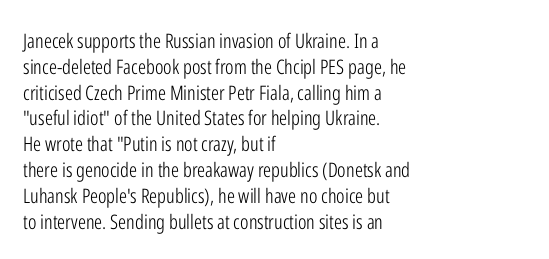
Q: Is the text bold? A: No.
Q: Is the text italic (slanted)? A: No, it is upright.
Q: Is the text underlined? A: No.
Q: How is the paragraph aligned? A: Left-aligned.
Q: Is the spacing between letters normal or unusually wide? A: Normal.
Q: Is the spacing between lines tight, normal or loose? A: Normal.
